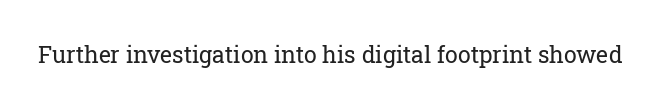
The type is set solid horizontally, with unmodified tracking. Words float on clear page, feet unadorned. A quiet, ordinary-to-light weight characterises the typeface. The type sits square on the baseline with zero lean.
